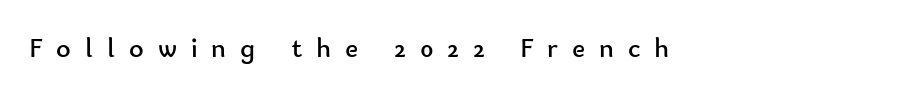
{"serif": "no", "italic": "no", "bold": "no", "weight": "regular", "width": "normal", "stroke_contrast": "low", "x_height": "small", "monospaced": "no", "underline": "no", "letter_spacing": "wide", "letter_spacing_em": 0.5, "glyph_px": 28}
